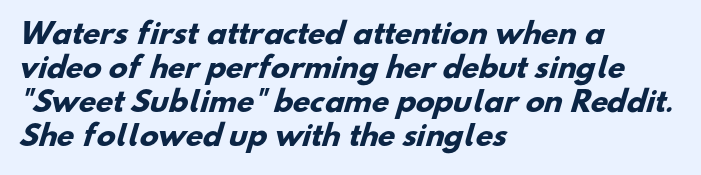
The image shows 28 px heavy sans-serif type; set left-aligned, line spacing 1.22x, normal letter spacing, not underlined; low stroke contrast and a small x-height.
